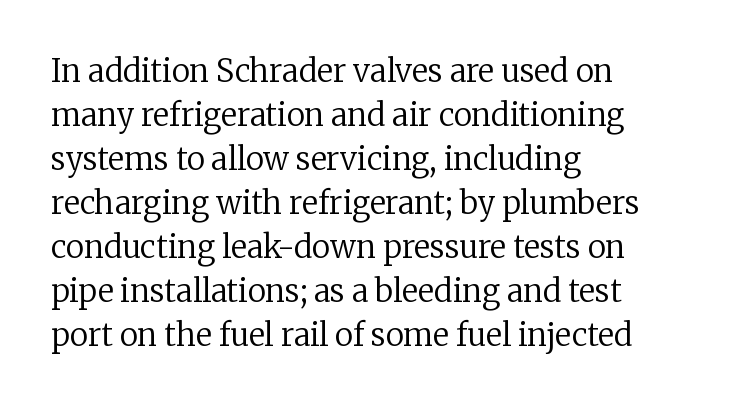
{"serif": "yes", "italic": "no", "bold": "no", "weight": "regular", "width": "normal", "stroke_contrast": "low", "x_height": "medium", "monospaced": "no", "underline": "no", "align": "left", "line_spacing": "normal", "line_spacing_ratio": 1.42, "letter_spacing": "normal", "letter_spacing_em": 0.0, "glyph_px": 31}
